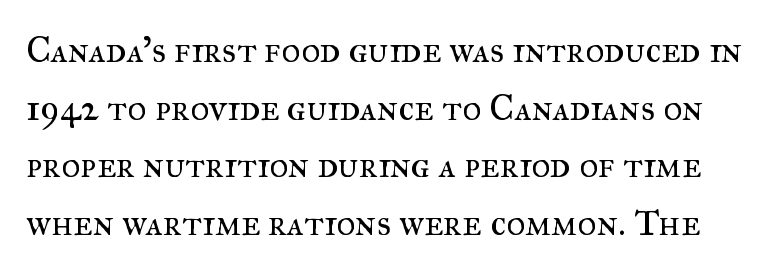
The image shows 37 px regular-weight serif type, upright; set normal line spacing (1.56x), normal letter spacing, not underlined; medium stroke contrast and a small x-height.
